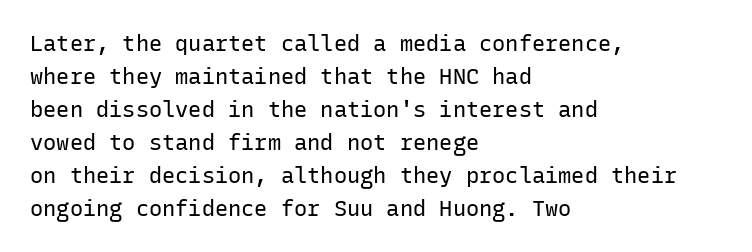
{"italic": "no", "bold": "no", "underline": "no", "align": "left", "line_spacing": "normal", "line_spacing_ratio": 1.5, "letter_spacing": "normal", "letter_spacing_em": 0.0, "glyph_px": 22}
